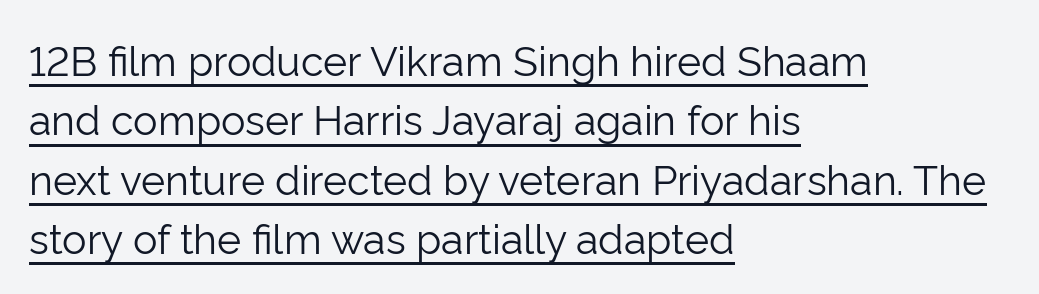
On a weight scale, this lands at 450 or below. You can tell it's not italic because the verticals are truly vertical. The passage shown stacks its lines at a standard gap. Honestly, the letter spacing is just normal — you wouldn't notice it. Note: no serifs on the glyphs.
